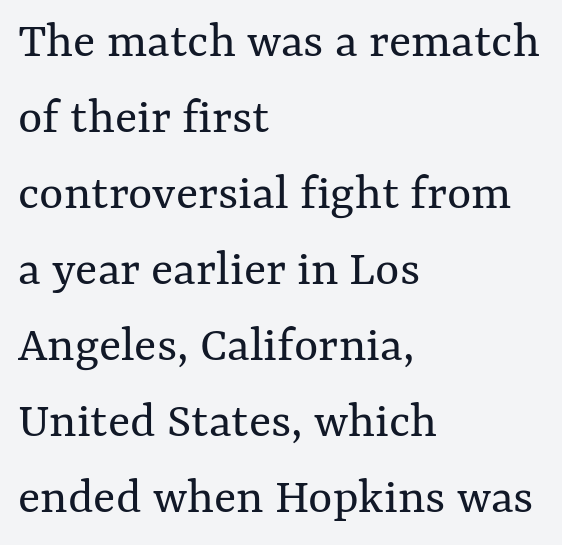
The image shows 52 px regular-weight type, upright; set left-aligned, normal line spacing (1.46x), normal letter spacing, not underlined; medium stroke contrast and a medium x-height.
